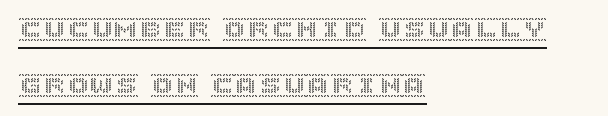
Q: Is the text italic (slanted)? A: No, it is upright.
Q: Is the text underlined? A: Yes.
Q: How is the paragraph aligned? A: Left-aligned.
Q: Is the spacing between letters normal or unusually wide? A: Normal.
Q: Is the spacing between lines tight, normal or loose? A: Loose.
